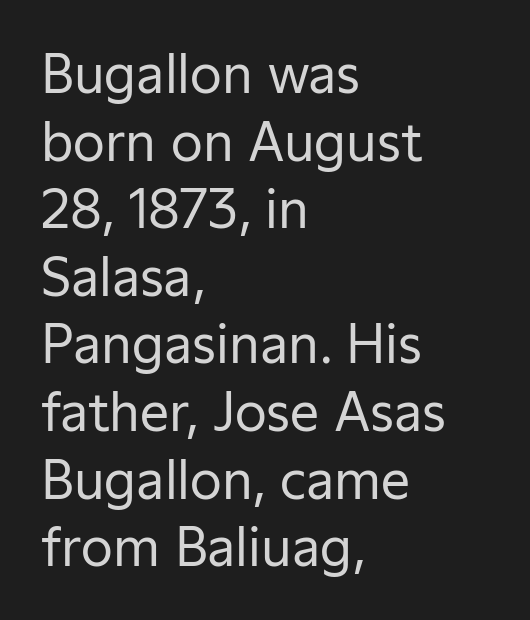
The letterforms sit shoulder to shoulder at normal distance. Stem width sits at or under what a default text font uses. Do the characters align in a grid? No, the font is proportional. Unlike italic type, these characters show no tilt at all. Leftover space on each line is placed entirely after the last word.
